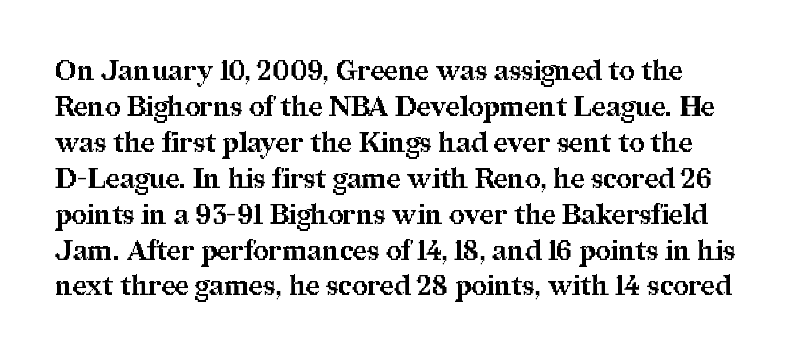
Q: Is the text bold? A: Yes.
Q: Is the text italic (slanted)? A: No, it is upright.
Q: Is the text underlined? A: No.
Q: Is the spacing between letters normal or unusually wide? A: Normal.
Q: Is the spacing between lines tight, normal or loose? A: Normal.
